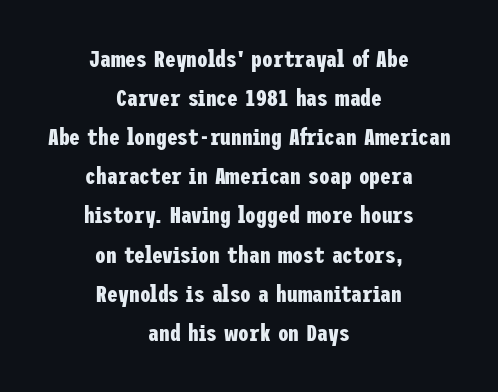
{"italic": "no", "bold": "yes", "underline": "no", "align": "center", "line_spacing": "normal", "line_spacing_ratio": 1.63, "letter_spacing": "normal", "letter_spacing_em": 0.0, "glyph_px": 24}
